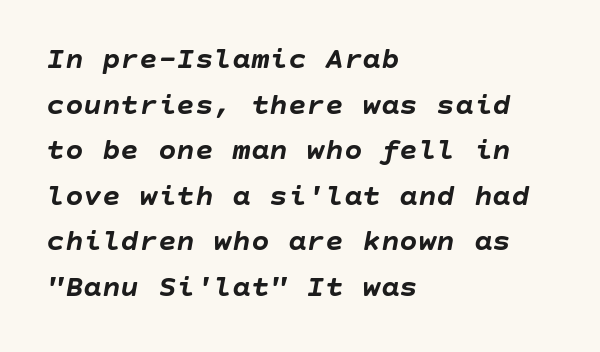
The image shows 31 px semibold type, italic (leaning right); set left-aligned, normal line spacing (1.47x), normal letter spacing, not underlined; low stroke contrast and a large x-height.
